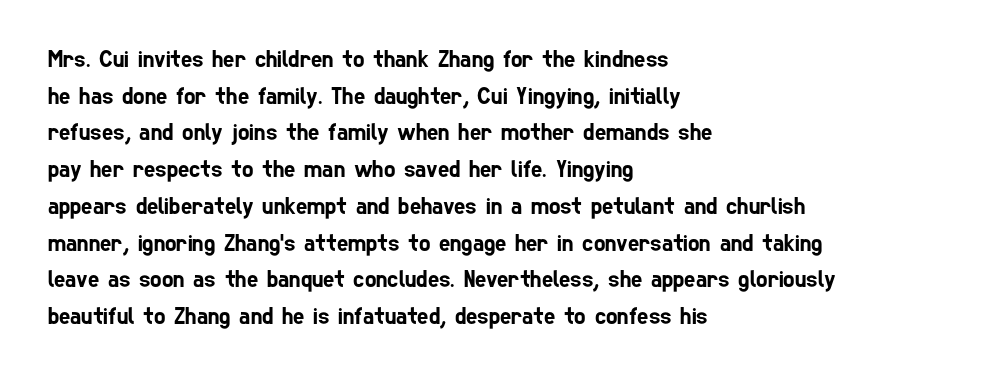
{"underline": "no", "align": "left", "line_spacing": "normal", "line_spacing_ratio": 1.53, "letter_spacing": "normal", "letter_spacing_em": 0.0, "glyph_px": 24}
